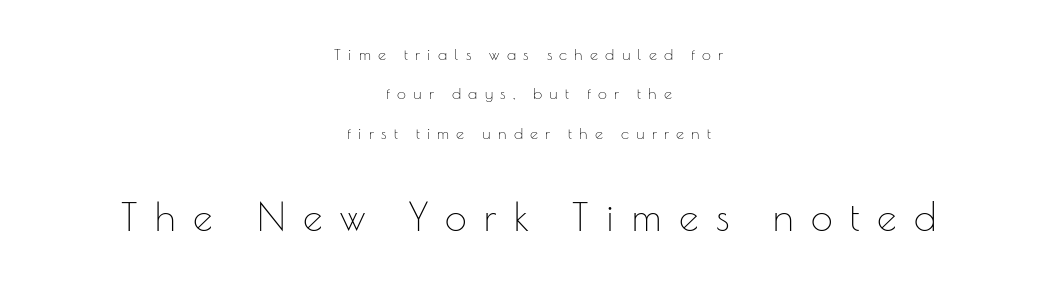
{"serif": "no", "italic": "no", "bold": "no", "weight": "thin", "width": "normal", "stroke_contrast": "low", "x_height": "small", "monospaced": "no", "underline": "no", "align": "center", "line_spacing": "loose", "line_spacing_ratio": 2.46, "letter_spacing": "wide", "letter_spacing_em": 0.45, "larger_block": "second", "size_ratio": 2.44, "glyph_px": 39}
